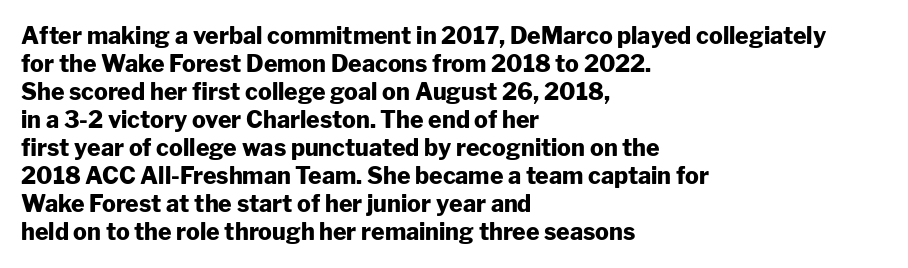
{"italic": "no", "bold": "yes", "underline": "no", "align": "left", "line_spacing_ratio": 1.22, "letter_spacing": "normal", "letter_spacing_em": 0.0, "glyph_px": 23}
